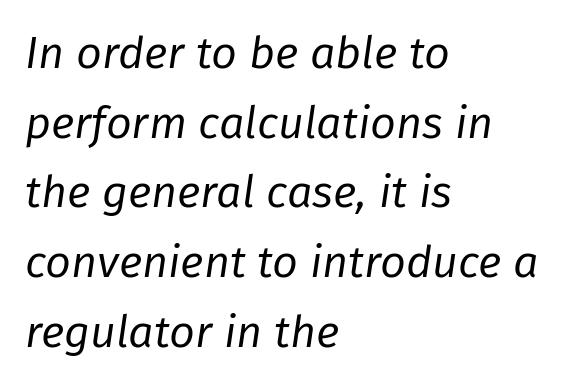
Q: Is the text bold? A: No.
Q: Is the text italic (slanted)? A: Yes, it leans right by about 8 degrees.
Q: Is the text underlined? A: No.
Q: How is the paragraph aligned? A: Left-aligned.
Q: Is the spacing between letters normal or unusually wide? A: Normal.
Q: Is the spacing between lines tight, normal or loose? A: Normal.
Q: Width (condensed, normal, or wide)? A: Normal.
Q: Stroke contrast? A: Low.
Q: x-height? A: Medium.
Q: Monospaced? A: No.
